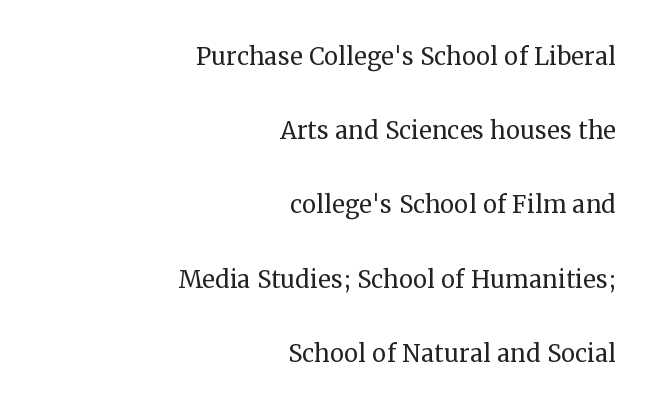
Q: Is the text bold? A: No.
Q: Is the text italic (slanted)? A: No, it is upright.
Q: Is the typeface a serif or a sans-serif typeface? A: Serif.
Q: Is the text underlined? A: No.
Q: How is the paragraph aligned? A: Right-aligned.
Q: Is the spacing between letters normal or unusually wide? A: Normal.
Q: Is the spacing between lines tight, normal or loose? A: Loose.
Q: Width (condensed, normal, or wide)? A: Normal.
Q: Stroke contrast? A: Medium.
Q: x-height? A: Medium.
Q: Monospaced? A: No.
